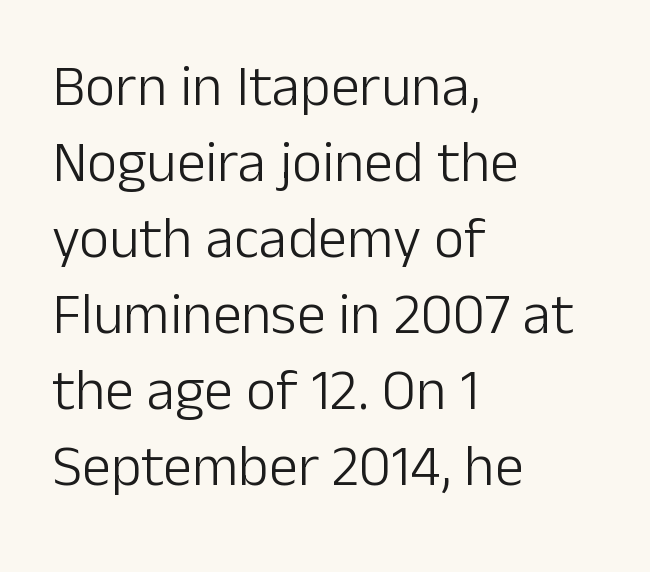
Q: Is the text bold? A: No.
Q: Is the text italic (slanted)? A: No, it is upright.
Q: Is the typeface a serif or a sans-serif typeface? A: Sans-serif.
Q: Is the text underlined? A: No.
Q: How is the paragraph aligned? A: Left-aligned.
Q: Is the spacing between letters normal or unusually wide? A: Normal.
Q: Is the spacing between lines tight, normal or loose? A: Normal.
Q: Width (condensed, normal, or wide)? A: Normal.
Q: Stroke contrast? A: Low.
Q: x-height? A: Medium.
Q: Monospaced? A: No.
